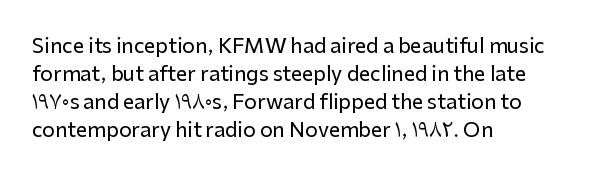
Ordinary non-slanted type is in use. Type without underlining. A typesetter would call this zero additional tracking. Horizontally, the lines are justified to the leading edge only. Honestly, the row spacing looks completely unremarkable.
